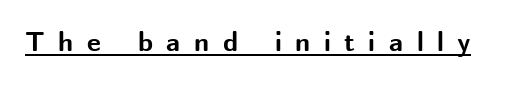
The image shows 27 px bold type, upright; set unusually wide letter spacing (+0.5 em), underlined.
